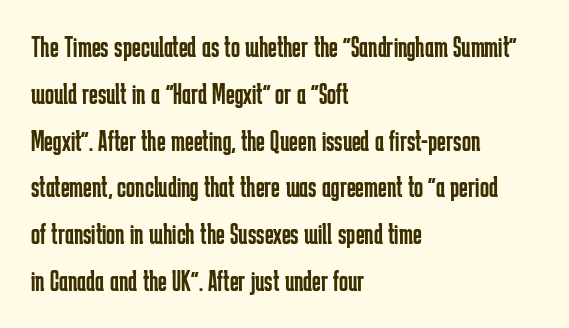
Q: Is the text bold? A: No.
Q: Is the text italic (slanted)? A: No, it is upright.
Q: Is the typeface a serif or a sans-serif typeface? A: Sans-serif.
Q: Is the text underlined? A: No.
Q: How is the paragraph aligned? A: Left-aligned.
Q: Is the spacing between letters normal or unusually wide? A: Normal.
Q: Is the spacing between lines tight, normal or loose? A: Normal.
Q: Width (condensed, normal, or wide)? A: Condensed.
Q: Stroke contrast? A: Low.
Q: x-height? A: Medium.
Q: Monospaced? A: No.
